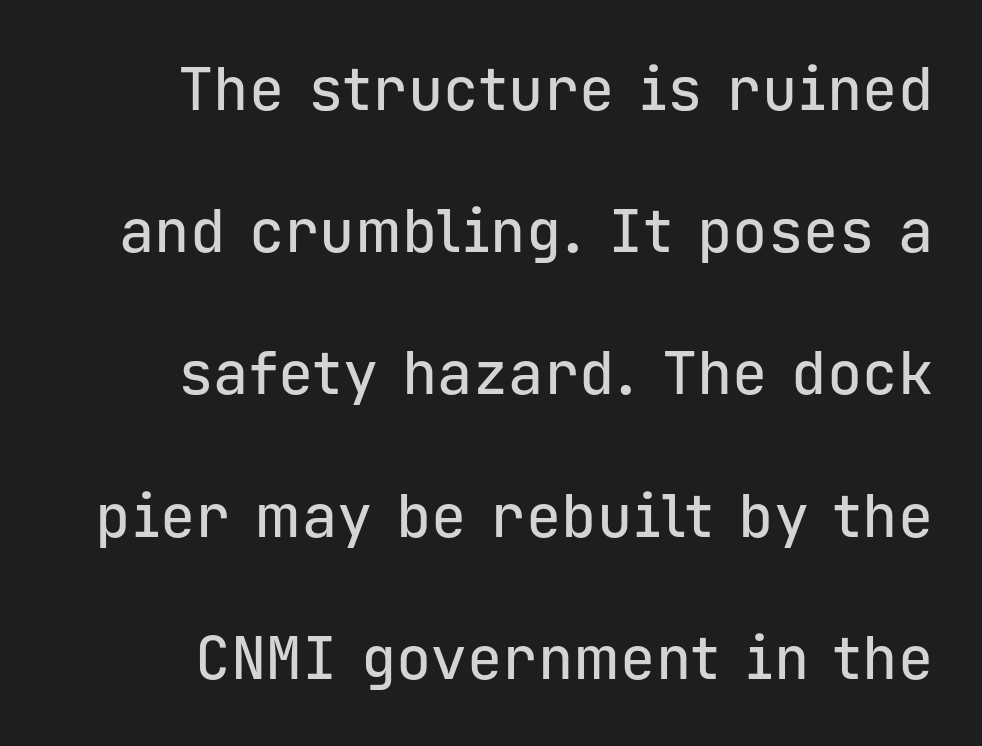
{"serif": "no", "italic": "no", "width": "normal", "stroke_contrast": "low", "x_height": "medium", "monospaced": "yes", "underline": "no", "line_spacing": "loose", "line_spacing_ratio": 2.41, "letter_spacing": "normal", "letter_spacing_em": 0.0, "glyph_px": 59}
